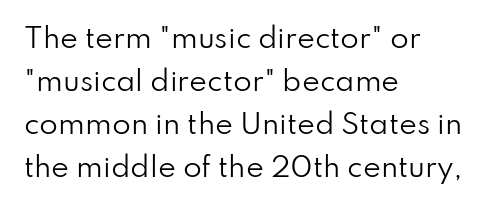
Q: Is the text bold? A: No.
Q: Is the text italic (slanted)? A: No, it is upright.
Q: Is the text underlined? A: No.
Q: How is the paragraph aligned? A: Left-aligned.
Q: Is the spacing between letters normal or unusually wide? A: Normal.
Q: Is the spacing between lines tight, normal or loose? A: Normal.
